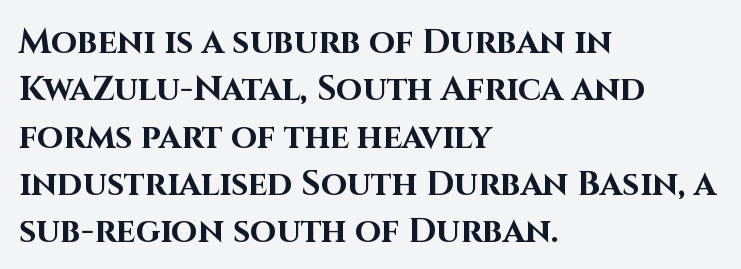
The face used here is rendered with its standard letterfit. Is this a sans? Yes — the strokes have no serifs. The rag falls on the right side of this text block. The line-height multiplier appears to be the usual default. Honestly, there is no underline to notice here at all. Looks like regular typesetting: each glyph gets only the width it needs.
